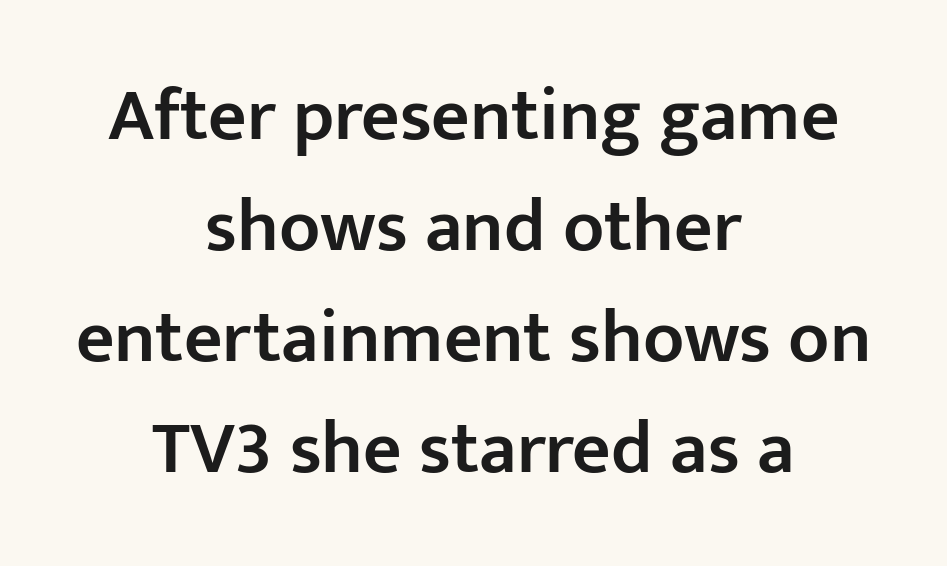
{"serif": "no", "italic": "no", "bold": "semi", "weight": "semibold", "width": "normal", "stroke_contrast": "low", "x_height": "medium", "monospaced": "no", "underline": "no", "align": "center", "line_spacing": "normal", "line_spacing_ratio": 1.48, "letter_spacing": "normal", "letter_spacing_em": 0.0, "glyph_px": 75}
